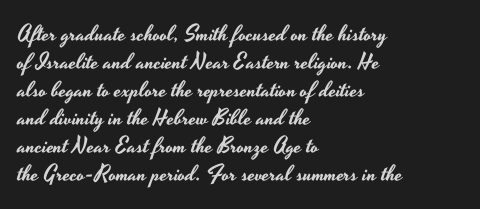
In terms of leading, this rendering sits right in the middle. These lines stack with their left ends in a neat column. The zone under the glyphs is completely vacant. The letters sit at their default tracking, neither squeezed nor spread.
